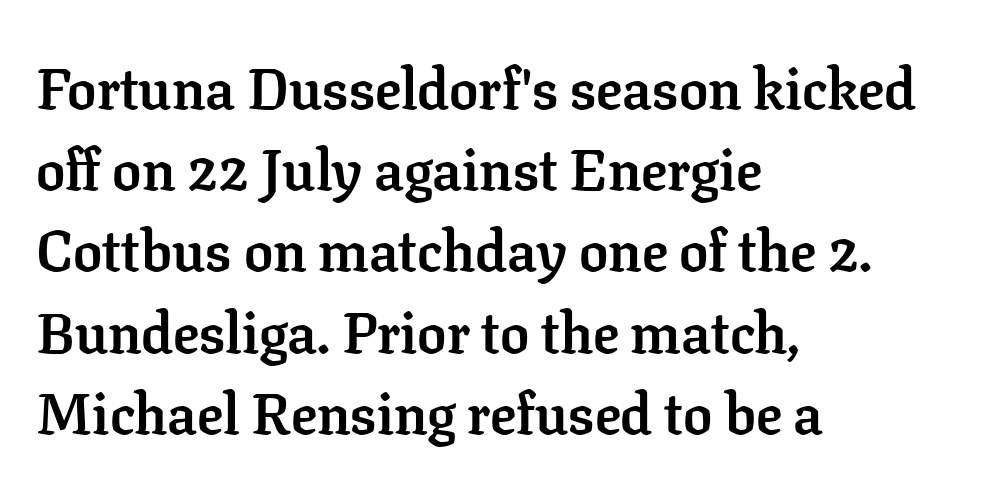
Q: Is the text bold? A: Yes.
Q: Is the text italic (slanted)? A: No, it is upright.
Q: Is the typeface a serif or a sans-serif typeface? A: Serif.
Q: Is the text underlined? A: No.
Q: How is the paragraph aligned? A: Left-aligned.
Q: Is the spacing between letters normal or unusually wide? A: Normal.
Q: Is the spacing between lines tight, normal or loose? A: Normal.
Q: Width (condensed, normal, or wide)? A: Normal.
Q: Stroke contrast? A: Low.
Q: x-height? A: Medium.
Q: Monospaced? A: No.
